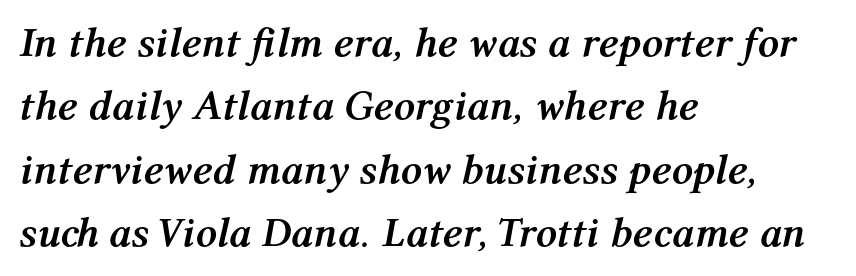
The image shows 42 px semibold type, italic (leaning right); set left-aligned, normal line spacing (1.51x), normal letter spacing, not underlined; medium stroke contrast and a medium x-height.
